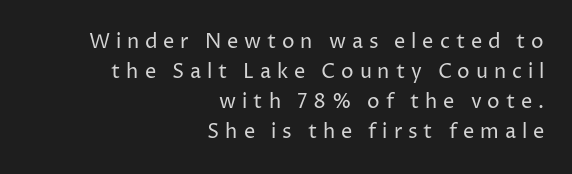
Q: Is the text bold? A: No.
Q: Is the text italic (slanted)? A: No, it is upright.
Q: Is the text underlined? A: No.
Q: How is the paragraph aligned? A: Right-aligned.
Q: Is the spacing between letters normal or unusually wide? A: Unusually wide.
Q: Is the spacing between lines tight, normal or loose? A: Normal.
